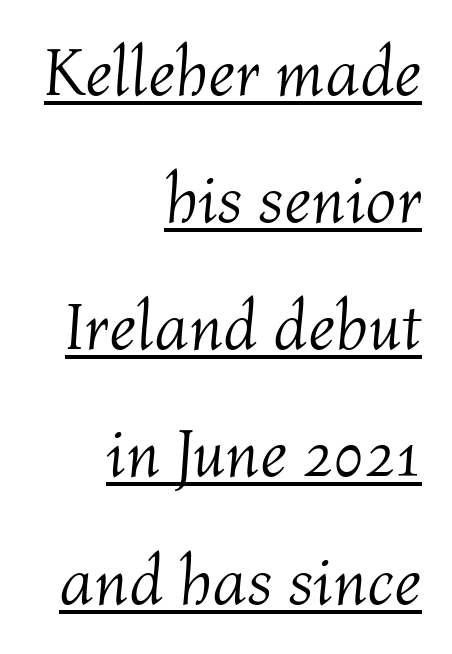
Q: Is the text bold? A: No.
Q: Is the text italic (slanted)? A: Yes, it leans right by about 4 degrees.
Q: Is the text underlined? A: Yes.
Q: How is the paragraph aligned? A: Right-aligned.
Q: Is the spacing between letters normal or unusually wide? A: Normal.
Q: Width (condensed, normal, or wide)? A: Normal.
Q: Stroke contrast? A: Medium.
Q: x-height? A: Medium.
Q: Monospaced? A: No.
